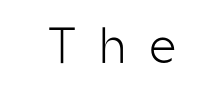
The image shows 51 px light, condensed sans-serif type, upright; set unusually wide letter spacing (+0.47 em), not underlined; low stroke contrast and a medium x-height.
